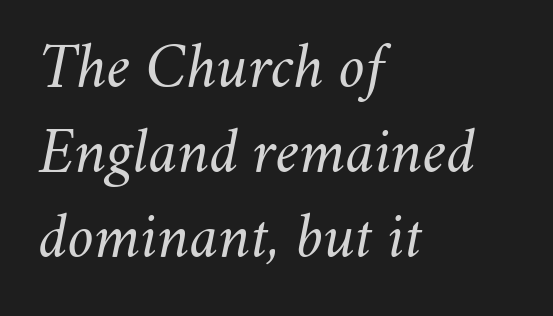
These lines stack with their left ends in a neat column. Underline: absent. Proportional: the letters do not fall into vertical columns. Does extra space separate the letters? No, they use regular spacing. Rows of type keep a routine distance in the vertical direction. The lettering tilts uniformly, giving the passage an italic look.
